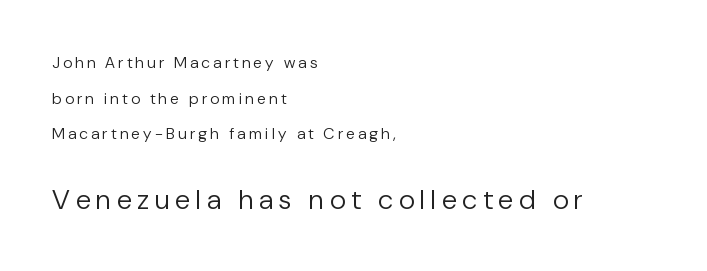
{"serif": "no", "italic": "no", "bold": "no", "weight": "regular", "width": "normal", "stroke_contrast": "low", "x_height": "medium", "monospaced": "no", "underline": "no", "align": "left", "line_spacing": "loose", "line_spacing_ratio": 2.23, "letter_spacing": "wide", "letter_spacing_em": 0.21, "larger_block": "second", "size_ratio": 1.75, "glyph_px": 28}
